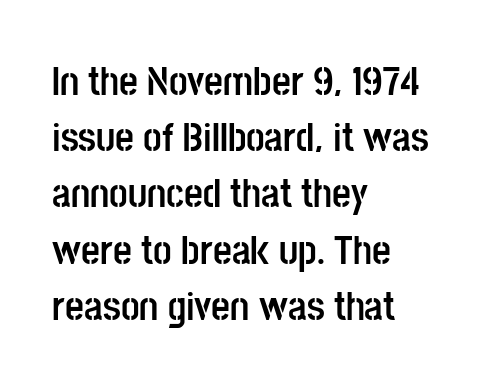
The image shows 41 px semibold, condensed sans-serif type, upright; set left-aligned, normal line spacing (1.37x), normal letter spacing, not underlined; low stroke contrast and a large x-height.
